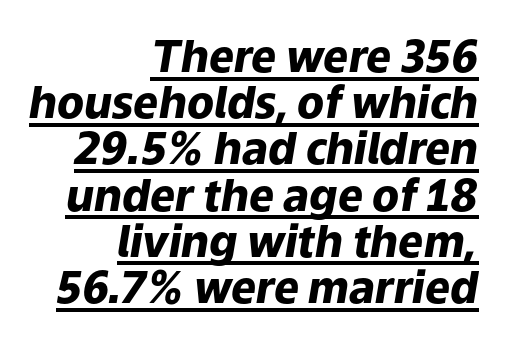
{"italic": "yes", "lean": "right", "slant_degrees": 9, "bold": "yes", "weight": "heavy", "width": "normal", "stroke_contrast": "low", "x_height": "medium", "monospaced": "no", "underline": "yes", "align": "right", "line_spacing": "tight", "line_spacing_ratio": 1.05, "letter_spacing": "normal", "letter_spacing_em": 0.0, "glyph_px": 44}
